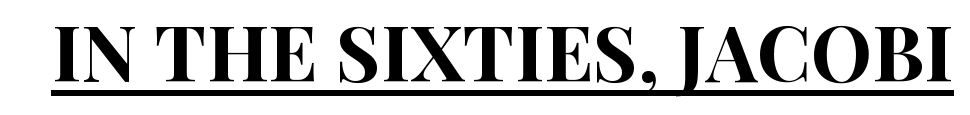
Underline: present. I'd call this a sans setting — the letters go barefoot. The letters stand upright; this is a roman face. Looks like regular typesetting: each glyph gets only the width it needs. These lines keep a tight, regular rhythm from letter to letter.
